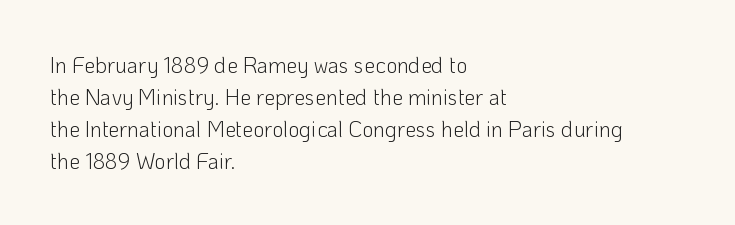
{"italic": "no", "bold": "no", "underline": "no", "align": "left", "line_spacing": "normal", "line_spacing_ratio": 1.45, "letter_spacing": "normal", "letter_spacing_em": 0.0, "glyph_px": 22}
